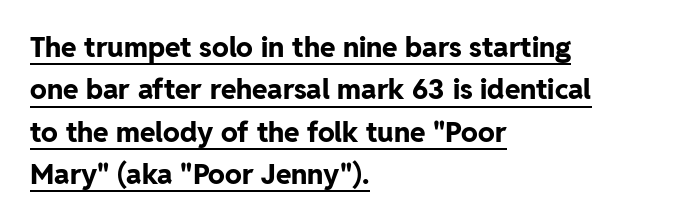
Q: Is the text bold? A: Yes.
Q: Is the text italic (slanted)? A: No, it is upright.
Q: Is the typeface a serif or a sans-serif typeface? A: Sans-serif.
Q: Is the text underlined? A: Yes.
Q: How is the paragraph aligned? A: Left-aligned.
Q: Is the spacing between letters normal or unusually wide? A: Normal.
Q: Is the spacing between lines tight, normal or loose? A: Normal.
Q: Width (condensed, normal, or wide)? A: Normal.
Q: Stroke contrast? A: Low.
Q: x-height? A: Medium.
Q: Monospaced? A: No.
